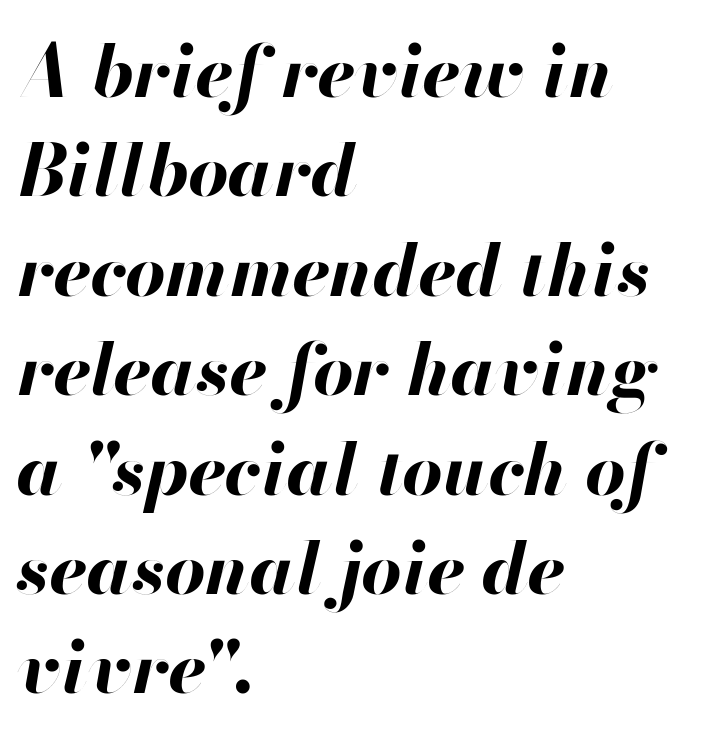
{"italic": "yes", "lean": "right", "slant_degrees": 13, "bold": "yes", "weight": "bold", "width": "normal", "stroke_contrast": "high", "x_height": "small", "monospaced": "no", "underline": "no", "align": "left", "line_spacing": "normal", "line_spacing_ratio": 1.4, "letter_spacing": "normal", "letter_spacing_em": 0.0, "glyph_px": 71}
